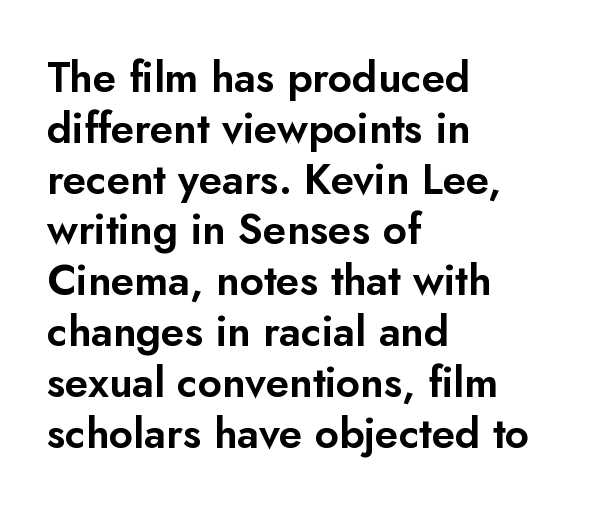
The image shows 42 px sans-serif type, upright; set left-aligned, line spacing 1.21x, normal letter spacing, not underlined; low stroke contrast and a small x-height.
